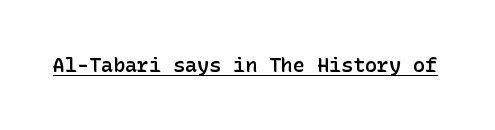
The image shows 20 px text type, upright; set normal letter spacing, underlined.
